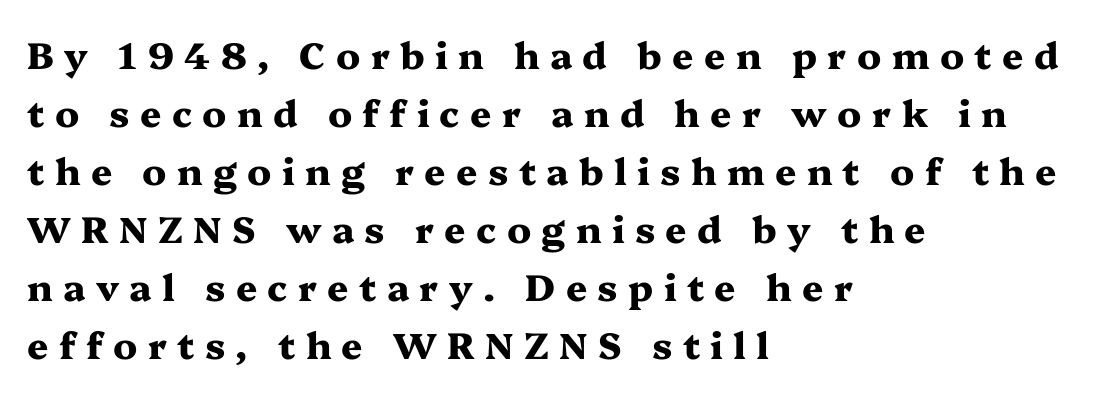
{"serif": "yes", "italic": "no", "bold": "yes", "weight": "heavy", "width": "wide", "stroke_contrast": "medium", "x_height": "medium", "monospaced": "no", "underline": "no", "align": "left", "line_spacing": "normal", "line_spacing_ratio": 1.57, "letter_spacing": "wide", "letter_spacing_em": 0.28, "glyph_px": 37}
